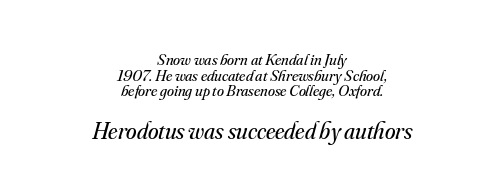
You can tell it's italic because the verticals aren't actually vertical. The face used here is rendered with its standard letterfit. The rendering uses a small line-height, squeezing the rows. Nobody drew a line under any word here. Every row of glyphs is offset so its center matches the block's center. Stroke thickness stays within the range of a standard reading face or lighter.
